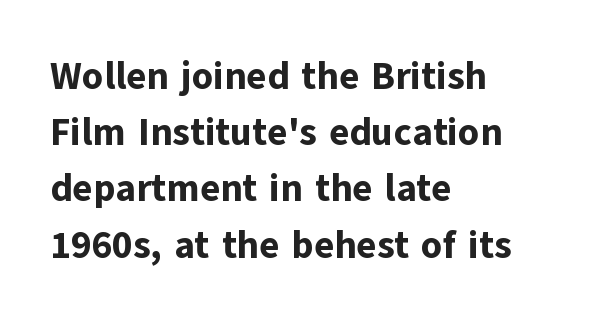
{"serif": "no", "italic": "no", "bold": "yes", "weight": "bold", "width": "normal", "stroke_contrast": "low", "x_height": "medium", "monospaced": "no", "underline": "no", "align": "left", "line_spacing": "normal", "line_spacing_ratio": 1.48, "letter_spacing": "normal", "letter_spacing_em": 0.0, "glyph_px": 38}
